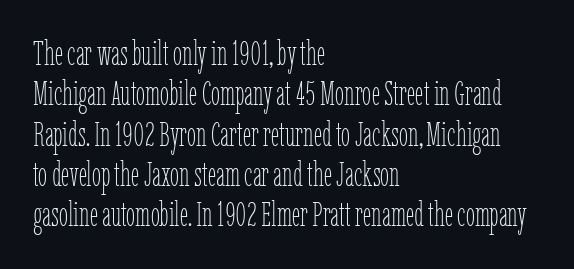
{"italic": "no", "bold": "no", "weight": "thin", "width": "condensed", "stroke_contrast": "low", "x_height": "medium", "monospaced": "no", "underline": "no", "align": "left", "line_spacing_ratio": 1.22, "letter_spacing": "normal", "letter_spacing_em": 0.0, "glyph_px": 33}
